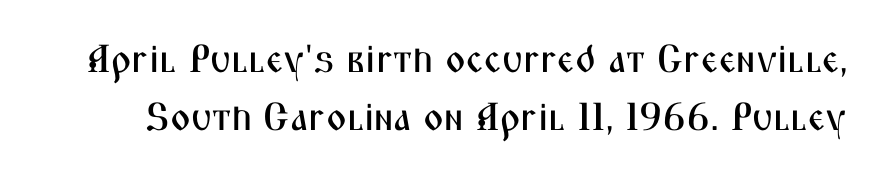
Q: Is the text italic (slanted)? A: No, it is upright.
Q: Is the typeface a serif or a sans-serif typeface? A: Sans-serif.
Q: Is the text underlined? A: No.
Q: Is the spacing between letters normal or unusually wide? A: Normal.
Q: Is the spacing between lines tight, normal or loose? A: Normal.
Q: Width (condensed, normal, or wide)? A: Condensed.
Q: Stroke contrast? A: Medium.
Q: x-height? A: Medium.
Q: Monospaced? A: No.
